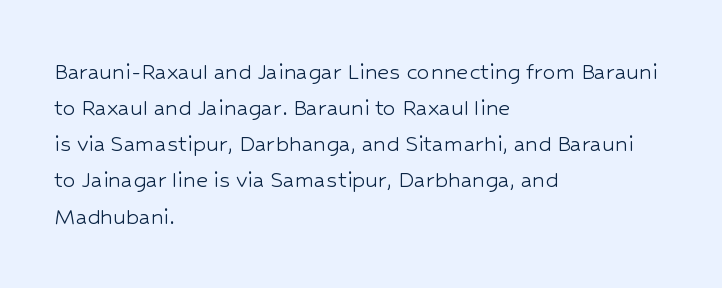
Teacher's note: observe the even left margin — that is flush-left alignment. Students, note that the glyphs here touch the page at normal intervals. Do the letters lean? They stand straight. Descenders hang freely into open space. Stem width sits at or under what a default text font uses.
